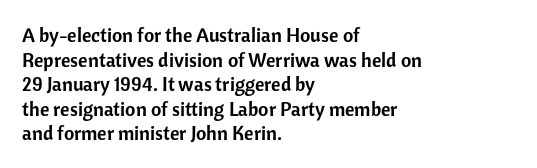
Q: Is the text italic (slanted)? A: No, it is upright.
Q: Is the text underlined? A: No.
Q: How is the paragraph aligned? A: Left-aligned.
Q: Is the spacing between letters normal or unusually wide? A: Normal.
